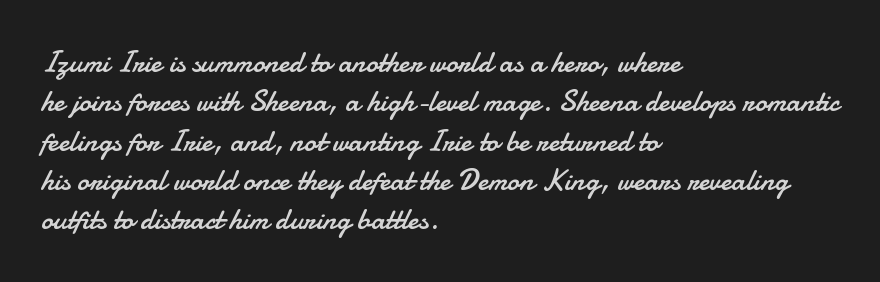
Q: Is the text bold? A: No.
Q: Is the text italic (slanted)? A: Yes.
Q: Is the typeface a serif or a sans-serif typeface? A: Sans-serif.
Q: Is the text underlined? A: No.
Q: How is the paragraph aligned? A: Left-aligned.
Q: Is the spacing between letters normal or unusually wide? A: Normal.
Q: Is the spacing between lines tight, normal or loose? A: Normal.
Q: Width (condensed, normal, or wide)? A: Normal.
Q: Stroke contrast? A: Low.
Q: x-height? A: Small.
Q: Monospaced? A: No.
